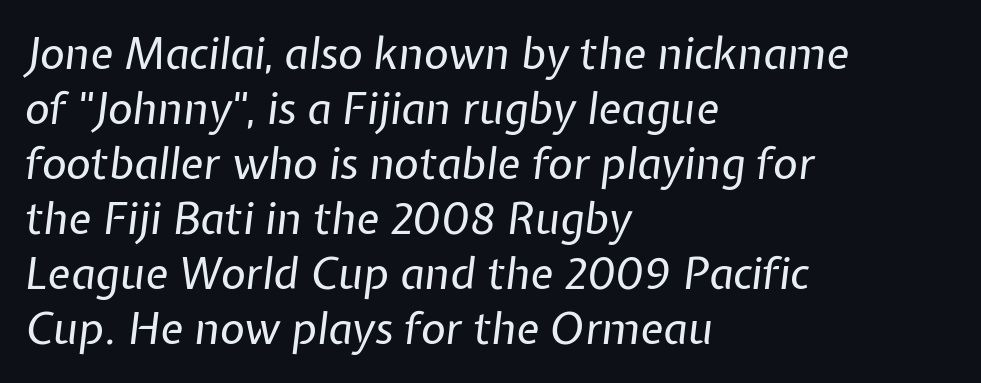
Q: Is the text bold? A: No.
Q: Is the text italic (slanted)? A: Yes, it leans right by about 7 degrees.
Q: Is the text underlined? A: No.
Q: How is the paragraph aligned? A: Left-aligned.
Q: Is the spacing between letters normal or unusually wide? A: Normal.
Q: Is the spacing between lines tight, normal or loose? A: Normal.
Q: Width (condensed, normal, or wide)? A: Normal.
Q: Stroke contrast? A: Low.
Q: x-height? A: Medium.
Q: Monospaced? A: No.
